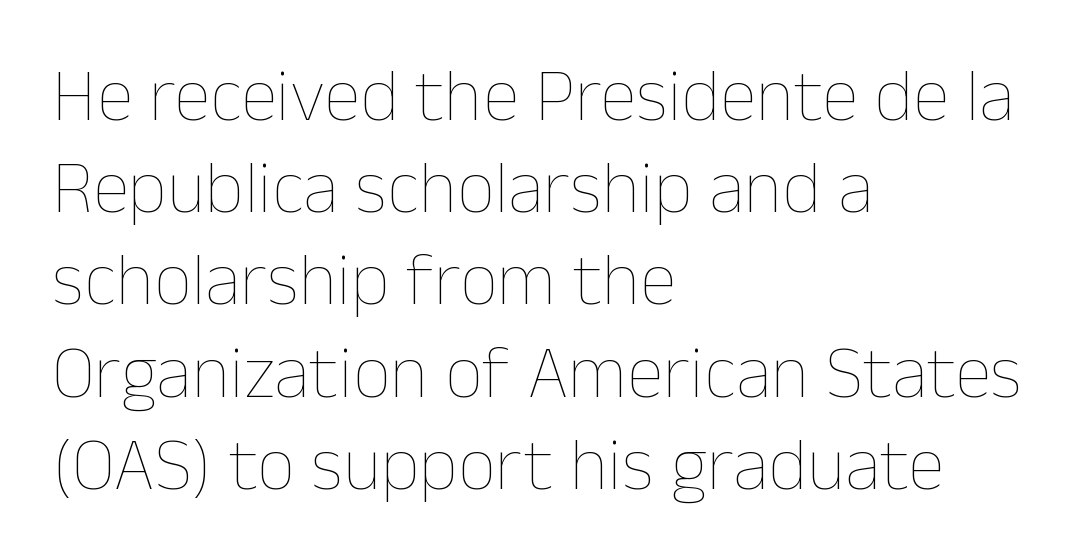
Proportional: the letters do not fall into vertical columns. Unlike italic type, these characters show no tilt at all. The typeface has the unassuming heft of standard copy or less. Observe the ordinary spacing: letters are neighbours, not strangers.
